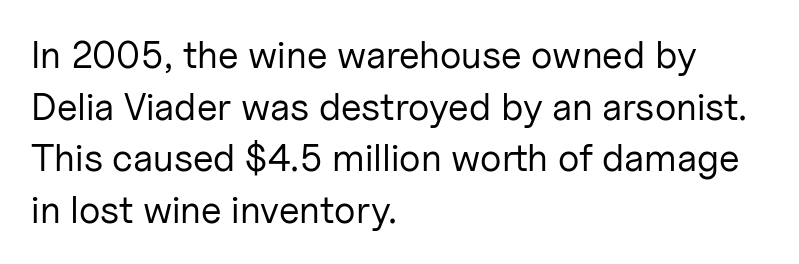
The image shows 38 px regular-weight sans-serif type, upright; set left-aligned, normal line spacing (1.36x), normal letter spacing, not underlined; low stroke contrast and a medium x-height.
